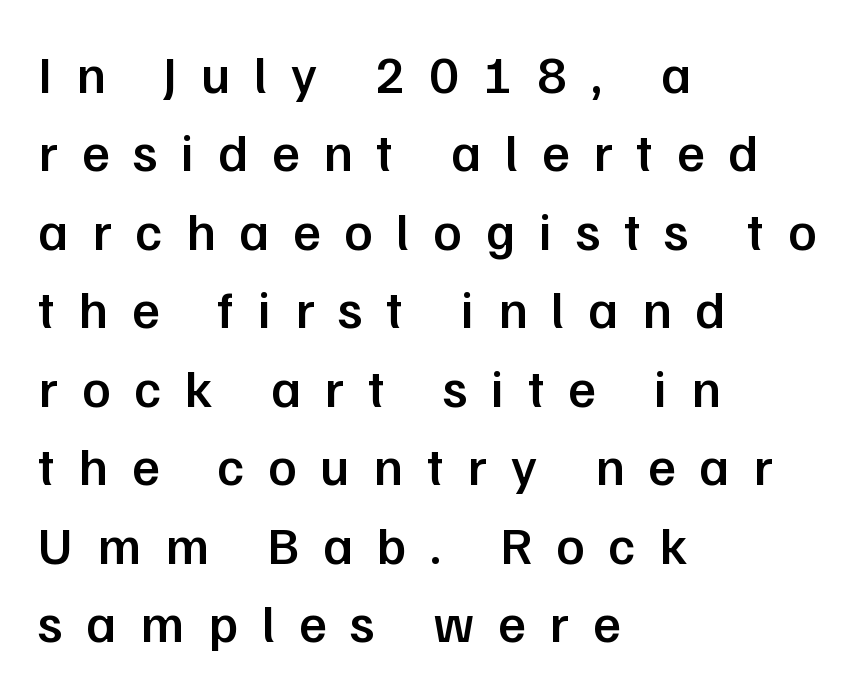
Q: Is the text bold? A: Semi-bold.
Q: Is the text italic (slanted)? A: No, it is upright.
Q: Is the typeface a serif or a sans-serif typeface? A: Sans-serif.
Q: Is the text underlined? A: No.
Q: How is the paragraph aligned? A: Left-aligned.
Q: Is the spacing between letters normal or unusually wide? A: Unusually wide.
Q: Is the spacing between lines tight, normal or loose? A: Normal.
Q: Width (condensed, normal, or wide)? A: Normal.
Q: Stroke contrast? A: Low.
Q: x-height? A: Medium.
Q: Monospaced? A: No.
